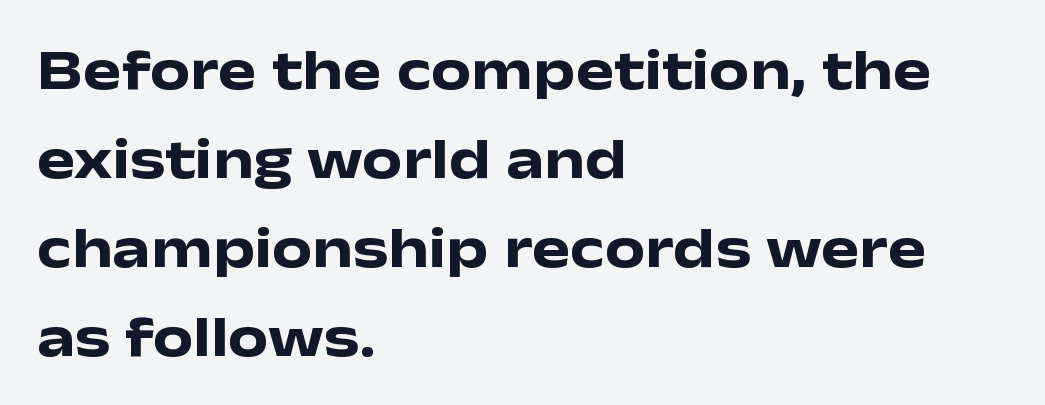
{"serif": "no", "italic": "no", "bold": "yes", "weight": "heavy", "width": "wide", "stroke_contrast": "low", "x_height": "medium", "monospaced": "no", "underline": "no", "align": "left", "line_spacing": "normal", "line_spacing_ratio": 1.56, "letter_spacing": "normal", "letter_spacing_em": 0.0, "glyph_px": 57}
